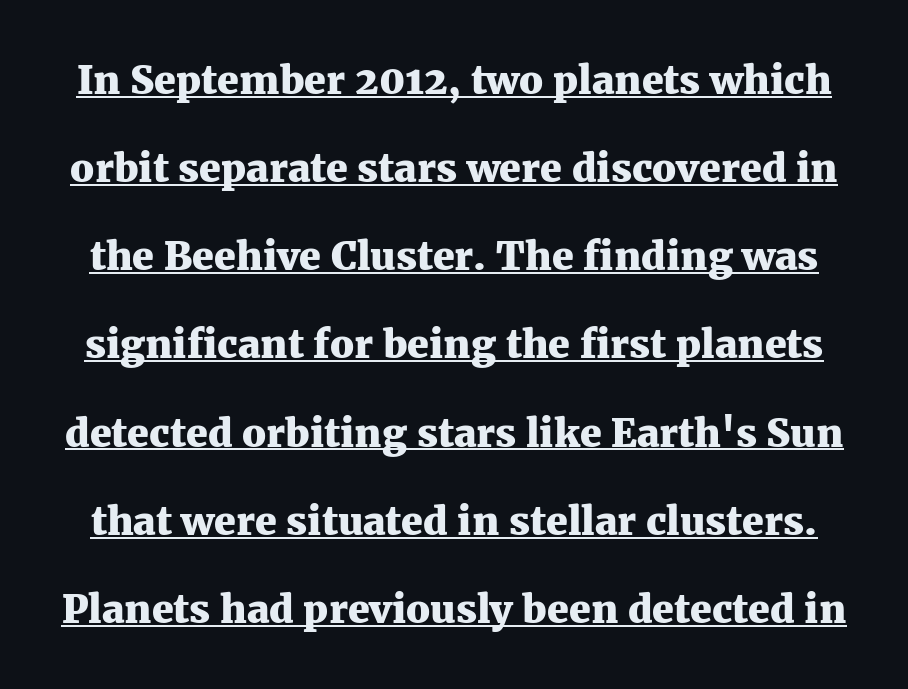
Each letter keeps its own natural width here, so spacing adapts to shape. The characters display serif detailing at their extremities. Plenty of ink on the page — the face is bold. The horizontal fit of the characters is conventional and even. The string is rendered with underlining switched on.
